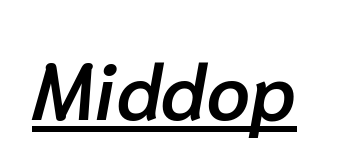
Q: Is the text bold? A: Semi-bold.
Q: Is the text italic (slanted)? A: Yes, it leans right by about 10 degrees.
Q: Is the text underlined? A: Yes.
Q: Is the spacing between letters normal or unusually wide? A: Normal.
Q: Width (condensed, normal, or wide)? A: Normal.
Q: Stroke contrast? A: Low.
Q: x-height? A: Medium.
Q: Monospaced? A: No.
